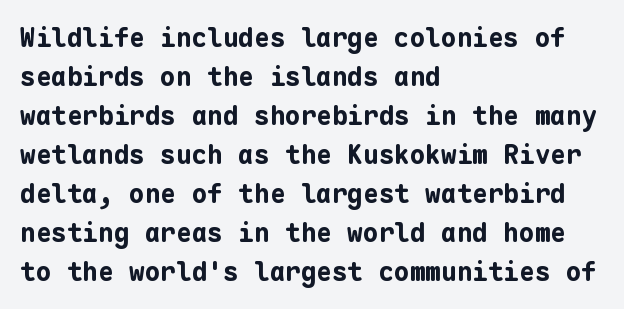
Q: Is the text bold? A: Yes.
Q: Is the text italic (slanted)? A: No, it is upright.
Q: Is the text underlined? A: No.
Q: How is the paragraph aligned? A: Left-aligned.
Q: Is the spacing between letters normal or unusually wide? A: Normal.
Q: Is the spacing between lines tight, normal or loose? A: Normal.
